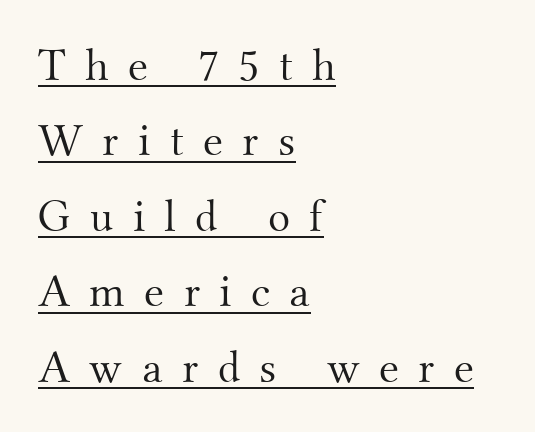
The image shows 46 px light serif type, upright; set left-aligned, normal line spacing (1.64x), unusually wide letter spacing (+0.42 em), underlined; medium stroke contrast and a small x-height.
